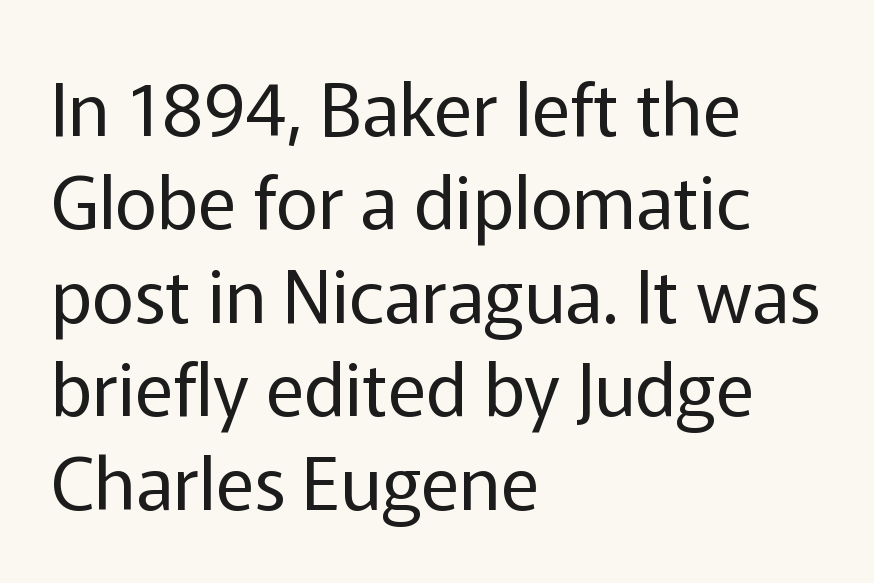
The image shows 73 px regular-weight sans-serif type, upright; set left-aligned, normal line spacing (1.28x), normal letter spacing, not underlined; low stroke contrast and a medium x-height.
